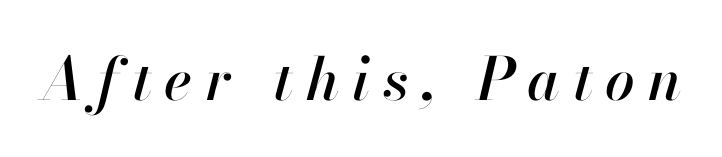
Q: Is the text italic (slanted)? A: Yes, it leans right by about 13 degrees.
Q: Is the text underlined? A: No.
Q: Is the spacing between letters normal or unusually wide? A: Unusually wide.
Q: Width (condensed, normal, or wide)? A: Normal.
Q: Stroke contrast? A: High.
Q: x-height? A: Small.
Q: Monospaced? A: No.
